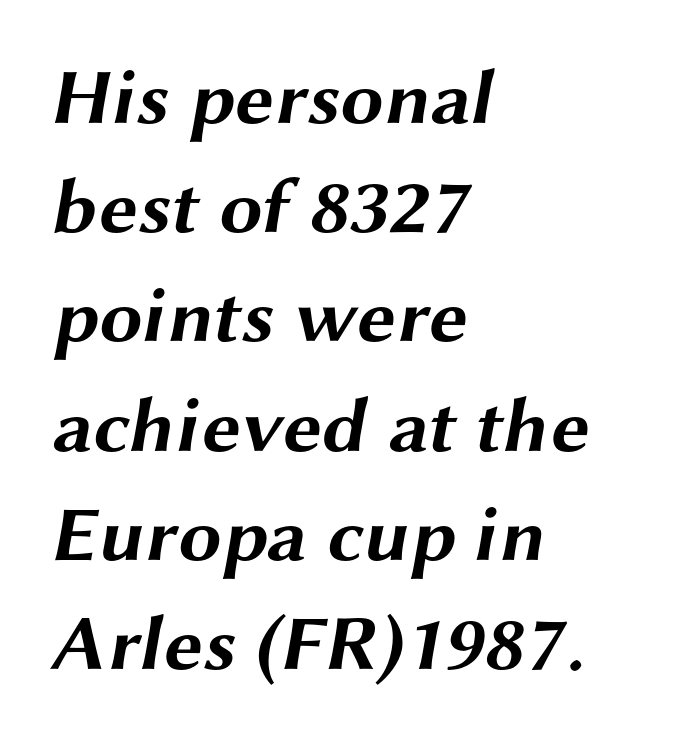
Q: Is the text bold? A: Yes.
Q: Is the typeface a serif or a sans-serif typeface? A: Sans-serif.
Q: Is the text underlined? A: No.
Q: How is the paragraph aligned? A: Left-aligned.
Q: Is the spacing between letters normal or unusually wide? A: Normal.
Q: Is the spacing between lines tight, normal or loose? A: Normal.
Q: Width (condensed, normal, or wide)? A: Wide.
Q: Stroke contrast? A: Medium.
Q: x-height? A: Medium.
Q: Monospaced? A: No.
